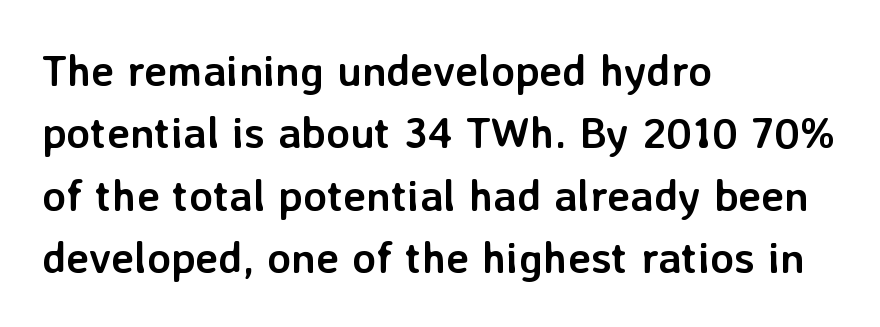
Q: Is the text bold? A: Yes.
Q: Is the text italic (slanted)? A: No, it is upright.
Q: Is the typeface a serif or a sans-serif typeface? A: Sans-serif.
Q: Is the text underlined? A: No.
Q: How is the paragraph aligned? A: Left-aligned.
Q: Is the spacing between letters normal or unusually wide? A: Normal.
Q: Is the spacing between lines tight, normal or loose? A: Normal.
Q: Width (condensed, normal, or wide)? A: Normal.
Q: Stroke contrast? A: Low.
Q: x-height? A: Medium.
Q: Monospaced? A: No.
